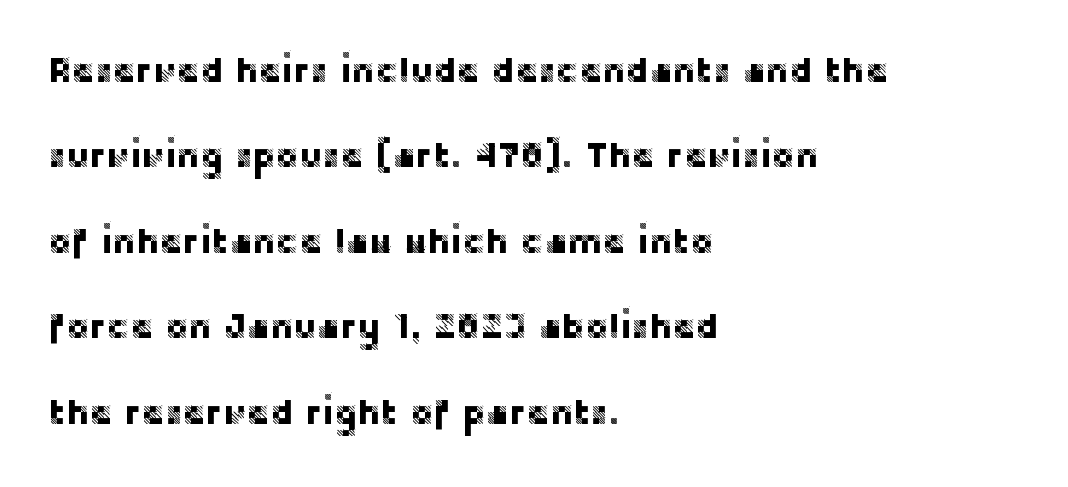
The image shows 35 px sans-serif type, upright; set left-aligned, loose line spacing (2.44x), normal letter spacing, not underlined; low stroke contrast and a large x-height.
